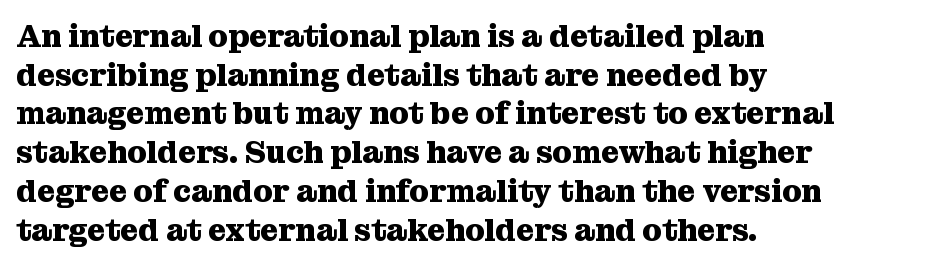
Q: Is the text bold? A: Yes.
Q: Is the text italic (slanted)? A: No, it is upright.
Q: Is the typeface a serif or a sans-serif typeface? A: Serif.
Q: Is the text underlined? A: No.
Q: How is the paragraph aligned? A: Left-aligned.
Q: Is the spacing between letters normal or unusually wide? A: Normal.
Q: Is the spacing between lines tight, normal or loose? A: Normal.
Q: Width (condensed, normal, or wide)? A: Normal.
Q: Stroke contrast? A: Medium.
Q: x-height? A: Medium.
Q: Monospaced? A: No.
